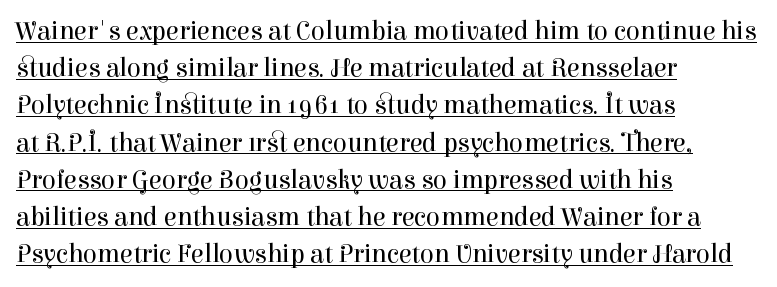
The image shows 26 px text type, upright; set left-aligned, normal line spacing (1.43x), normal letter spacing, underlined.
